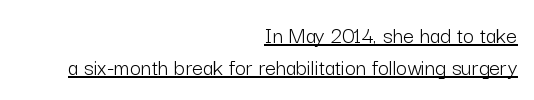
Underline: present. No extra tracking has been applied to these lines. Honestly, the row spacing looks completely unremarkable. Does the copy run flush right? Yes — the right margin is perfectly even. Ink coverage per letter is moderate at most. Nope, not italic — everything's standing straight.
